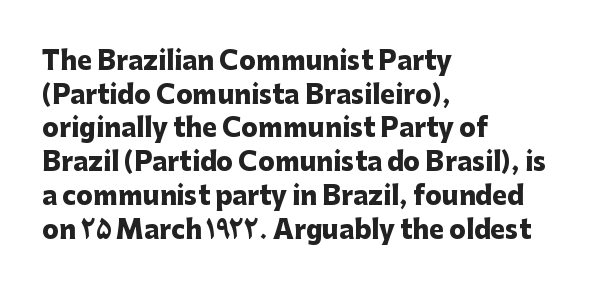
Q: Is the text bold? A: Yes.
Q: Is the text italic (slanted)? A: No, it is upright.
Q: Is the text underlined? A: No.
Q: How is the paragraph aligned? A: Left-aligned.
Q: Is the spacing between letters normal or unusually wide? A: Normal.
Q: Is the spacing between lines tight, normal or loose? A: Normal.
